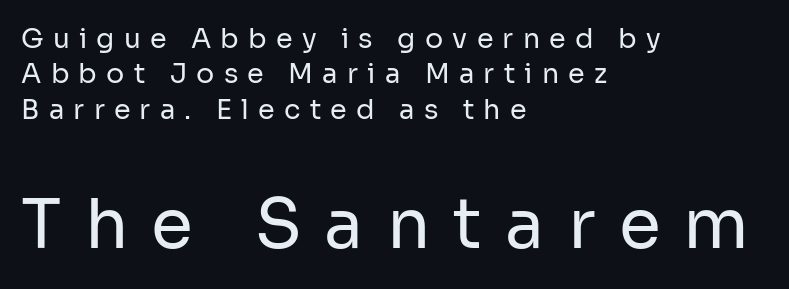
Tall strokes in this sample are plumb rather than angled. The setting favours the left margin, as ordinary paragraphs usually do. Type size steps up from the first block to the second. Characters follow at a spacing far wider than the type designer built in. Descenders are the only things crossing below the line. Note: no serifs on the glyphs.
